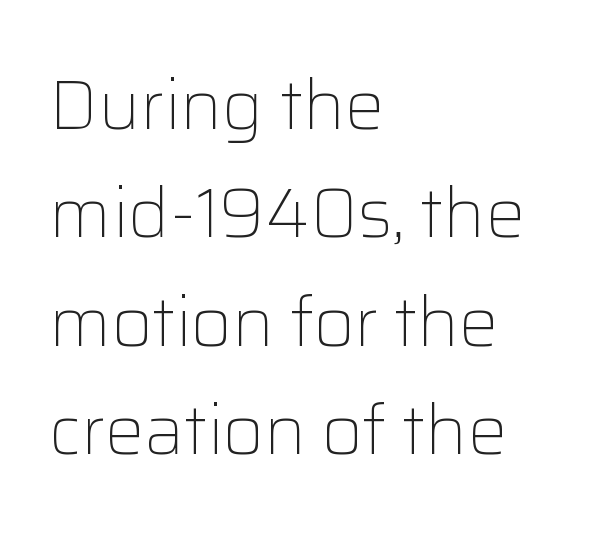
The compositor pushed each line to the left boundary. The cut favours lightness, reaching ordinary text weight at its darkest. Designer's note — italics off, roman on. These lines sit exactly where default settings would place them. The rendering uses natural spacing where letterforms have individual widths.
